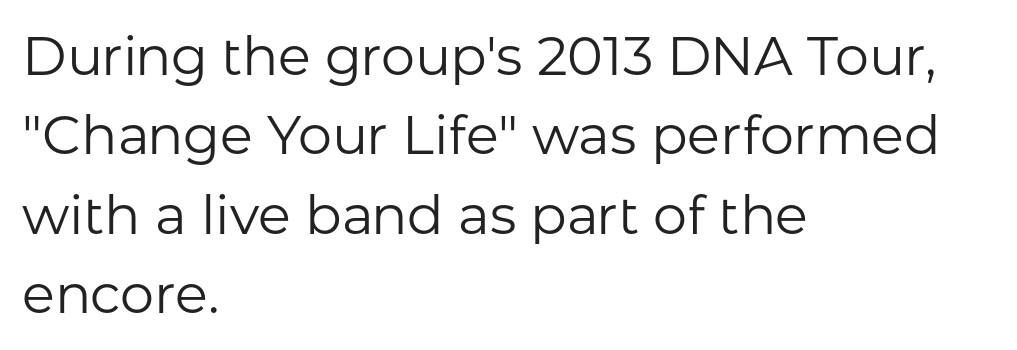
{"serif": "no", "italic": "no", "bold": "no", "weight": "regular", "width": "normal", "stroke_contrast": "low", "x_height": "medium", "monospaced": "no", "underline": "no", "align": "left", "line_spacing": "normal", "line_spacing_ratio": 1.47, "letter_spacing": "normal", "letter_spacing_em": 0.0, "glyph_px": 54}
